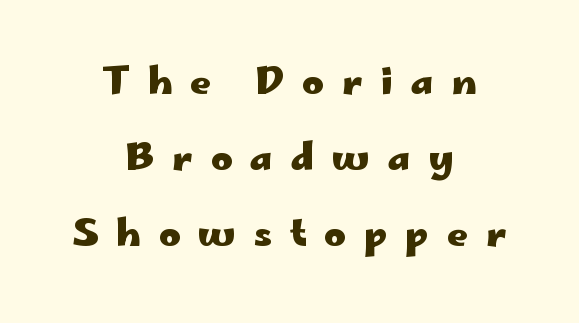
Compared with an ordinary text face, these strokes are far heavier — a full bold. Students, observe: this is what heavily led, spacious text looks like. Notice how the stems are strictly vertical — no italics here. To sum up the face: it is a sans, with no serifs. The line texture is sparse and dotted thanks to wide tracking.
